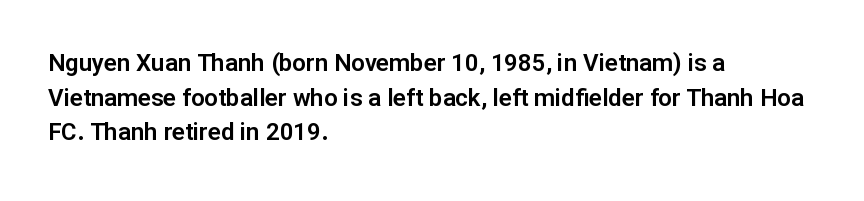
{"italic": "no", "underline": "no", "align": "left", "line_spacing": "normal", "line_spacing_ratio": 1.44, "letter_spacing": "normal", "letter_spacing_em": 0.0, "glyph_px": 24}
